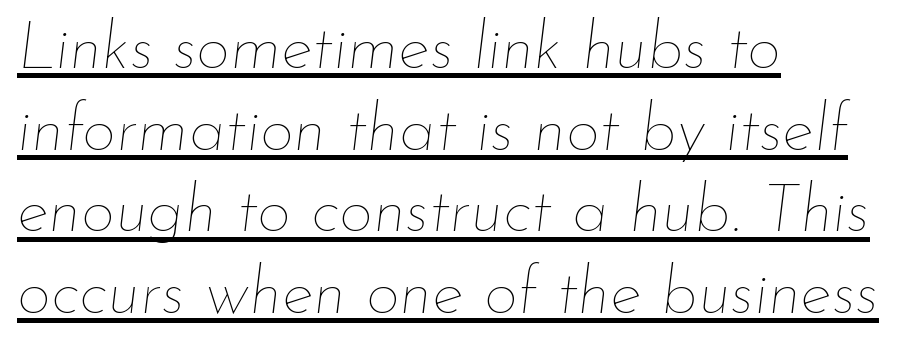
The image shows 67 px thin type, italic (leaning right); set left-aligned, line spacing 1.22x, normal letter spacing, underlined; low stroke contrast and a small x-height.
